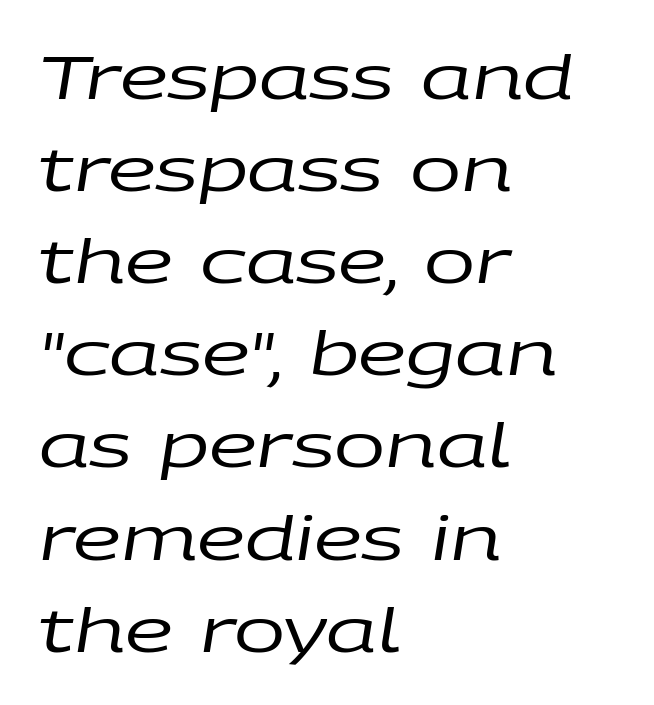
Q: Is the text bold? A: No.
Q: Is the text italic (slanted)? A: Yes, it leans right by about 9 degrees.
Q: Is the text underlined? A: No.
Q: How is the paragraph aligned? A: Left-aligned.
Q: Is the spacing between letters normal or unusually wide? A: Normal.
Q: Is the spacing between lines tight, normal or loose? A: Normal.
Q: Width (condensed, normal, or wide)? A: Wide.
Q: Stroke contrast? A: Low.
Q: x-height? A: Large.
Q: Monospaced? A: No.
